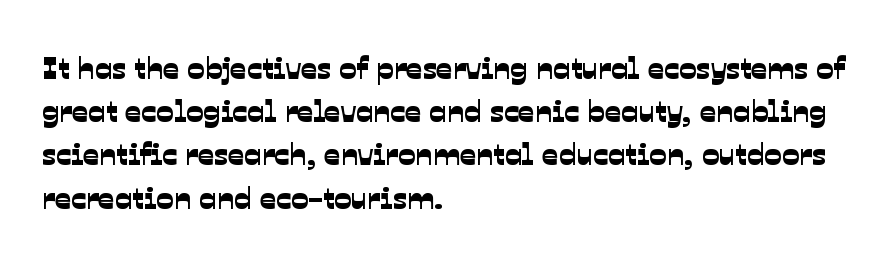
{"serif": "no", "width": "normal", "stroke_contrast": "low", "x_height": "medium", "monospaced": "no", "underline": "no", "align": "left", "line_spacing": "normal", "line_spacing_ratio": 1.35, "letter_spacing": "normal", "letter_spacing_em": 0.0, "glyph_px": 32}
